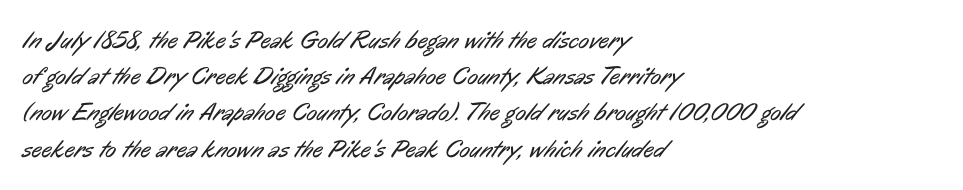
{"bold": "no", "underline": "no", "align": "left", "line_spacing": "normal", "line_spacing_ratio": 1.45, "letter_spacing": "normal", "letter_spacing_em": 0.0, "glyph_px": 25}
